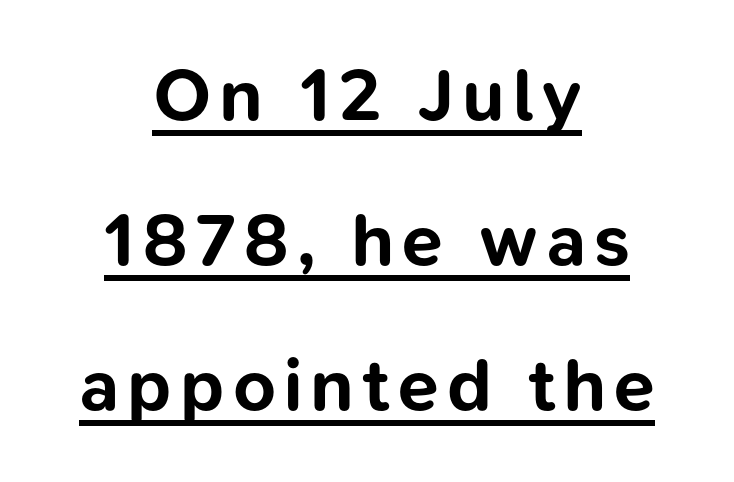
Q: Is the text bold? A: Yes.
Q: Is the text italic (slanted)? A: No, it is upright.
Q: Is the typeface a serif or a sans-serif typeface? A: Sans-serif.
Q: Is the text underlined? A: Yes.
Q: How is the paragraph aligned? A: Centered.
Q: Is the spacing between lines tight, normal or loose? A: Loose.
Q: Width (condensed, normal, or wide)? A: Normal.
Q: Stroke contrast? A: Low.
Q: x-height? A: Medium.
Q: Monospaced? A: No.
